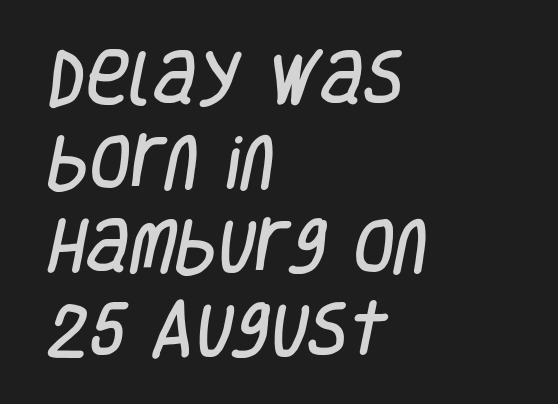
The image shows 60 px condensed sans-serif type; set left-aligned, normal line spacing (1.4x), normal letter spacing, not underlined; low stroke contrast and a large x-height.
